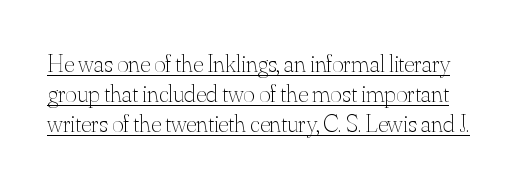
The glyphs are accompanied by a horizontal stroke just below them. Vertical strokes here are truly vertical. The face looks like a standard text weight, possibly lighter. Characters follow at the spacing the type designer built in.
